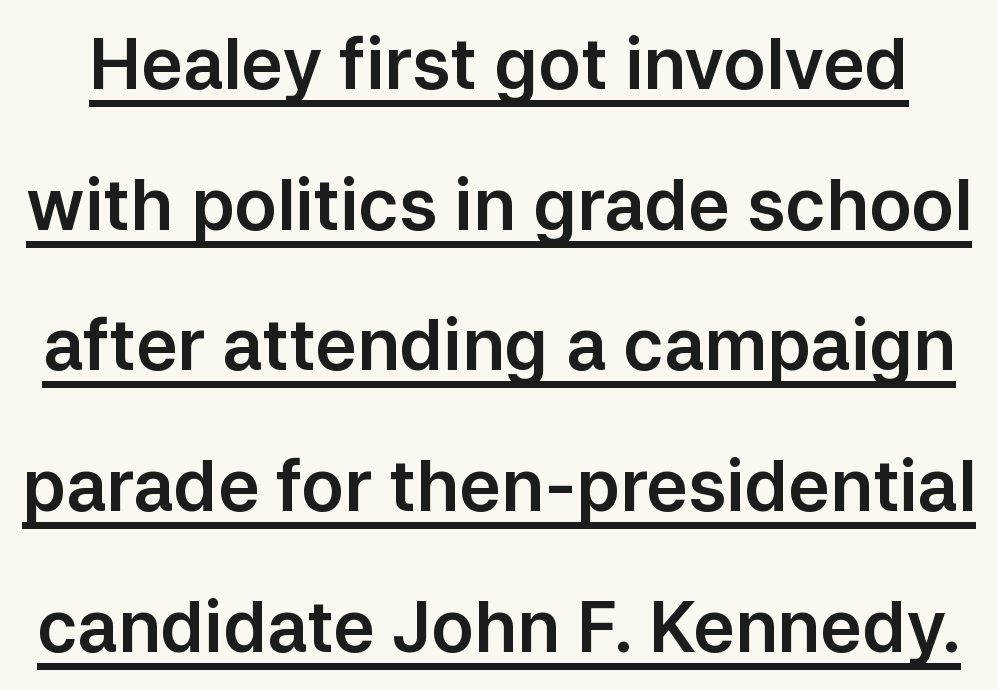
Looks like regular typesetting: each glyph gets only the width it needs. Notice how the stems are strictly vertical — no italics here. Default kerning and tracking; the words read as compact shapes. Honestly, the underline is the first thing you notice here. The designer went with a sans here, leaving each stem footless. The leading is generous, giving the passage an open texture.
